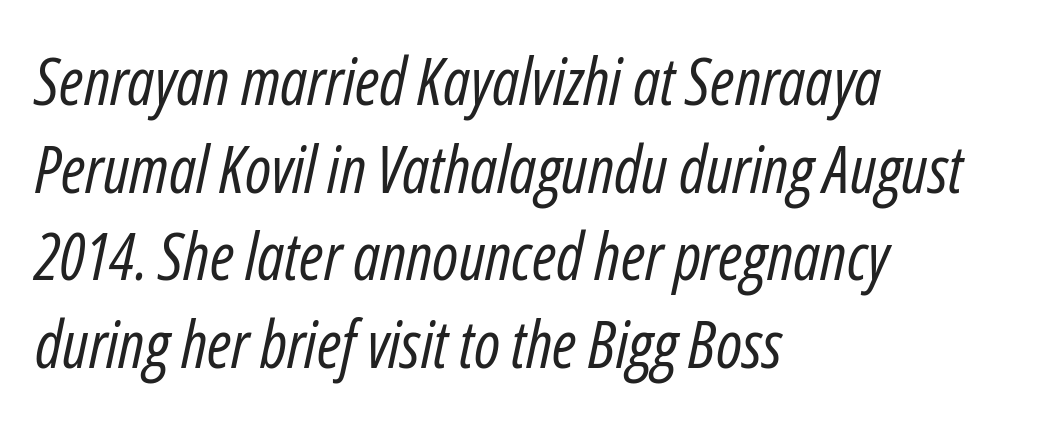
Descender tails drop into unmarked territory. The cut favours lightness, reaching ordinary text weight at its darkest. Standard letterfit; no display-style spreading of the glyphs. Here the designer chose a conventional face with non-uniform glyph widths.
